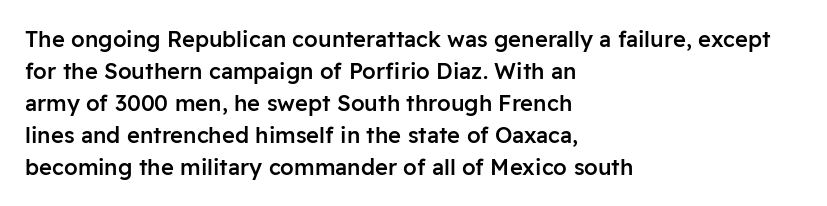
A typesetter would mark this as roman, not italic. If you drew a ruler down the left edge, every line would touch it. Look at the tracking — it's just the regular setting, nothing added. Regular leading.
